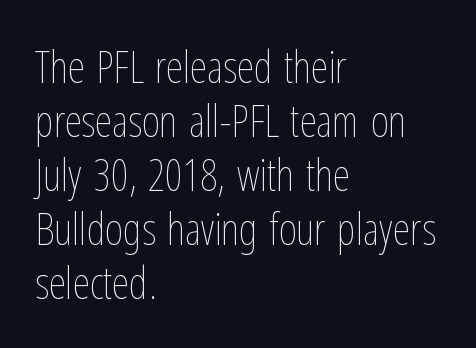
Q: Is the text bold? A: No.
Q: Is the text italic (slanted)? A: No, it is upright.
Q: Is the text underlined? A: No.
Q: How is the paragraph aligned? A: Left-aligned.
Q: Is the spacing between letters normal or unusually wide? A: Normal.
Q: Width (condensed, normal, or wide)? A: Condensed.
Q: Stroke contrast? A: Low.
Q: x-height? A: Medium.
Q: Monospaced? A: No.
